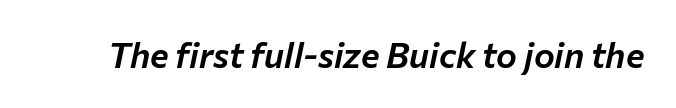
Character widths vary here, with narrow letters taking less room than wide ones. No word sits above an underline. Every character sits at an angle, as italics do. What stands out about the letter spacing? Nothing — it is the standard amount.
